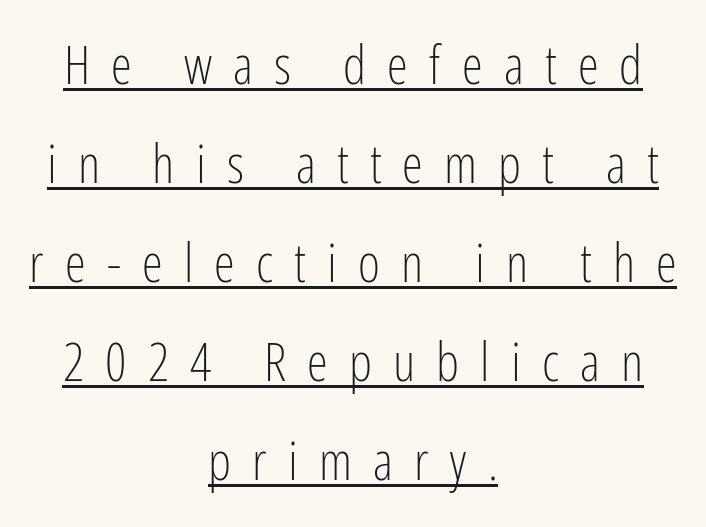
The image shows 53 px light, condensed sans-serif type, upright; set centered, line spacing 1.87x, unusually wide letter spacing (+0.4 em), underlined; low stroke contrast and a medium x-height.
